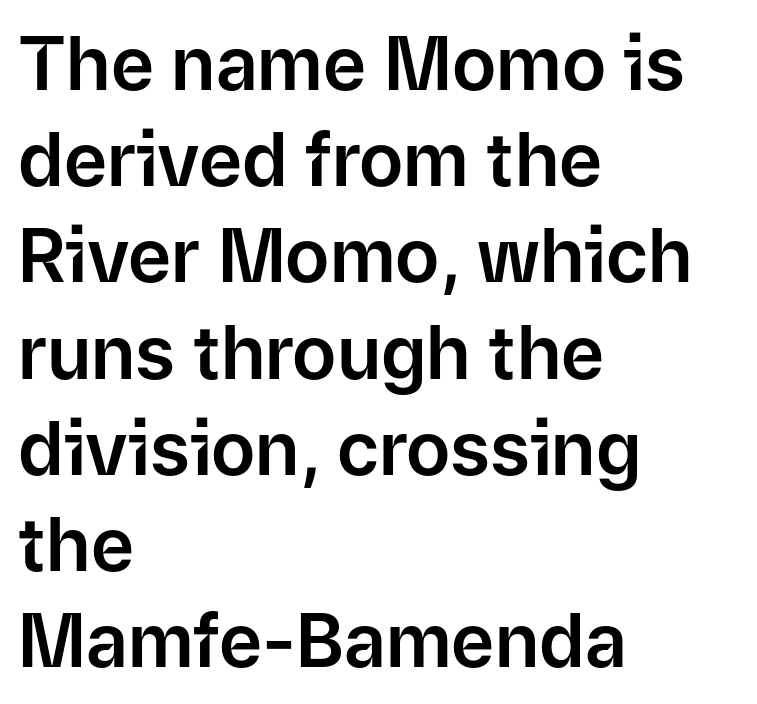
The image shows 74 px sans-serif type, upright; set left-aligned, normal line spacing (1.3x), normal letter spacing, not underlined; low stroke contrast and a medium x-height.
